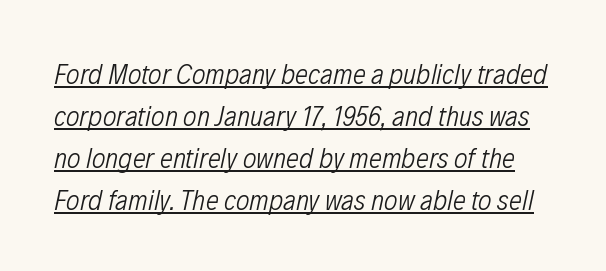
Quick note: interline space is typical. The face looks like a standard text weight, possibly lighter. What decoration does the sample have? An underline. The line texture is even and compact thanks to regular tracking.
